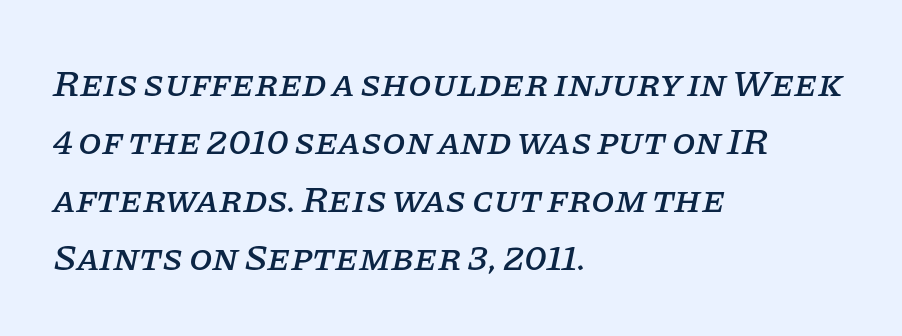
{"serif": "yes", "italic": "yes", "lean": "right", "slant_degrees": 11, "width": "normal", "stroke_contrast": "low", "x_height": "large", "monospaced": "no", "underline": "no", "align": "left", "line_spacing": "normal", "line_spacing_ratio": 1.53, "letter_spacing": "normal", "letter_spacing_em": 0.0, "glyph_px": 38}
